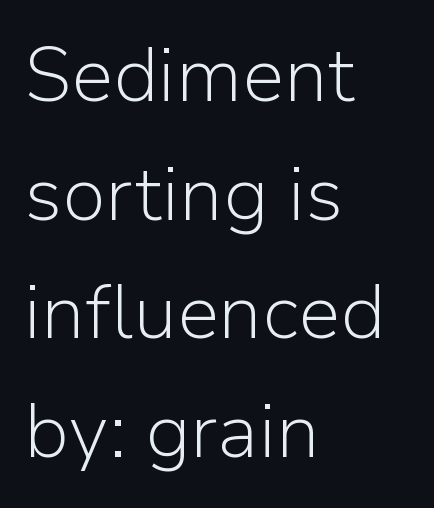
The image shows 76 px light sans-serif type, upright; set left-aligned, normal line spacing (1.56x), normal letter spacing, not underlined; low stroke contrast and a medium x-height.
